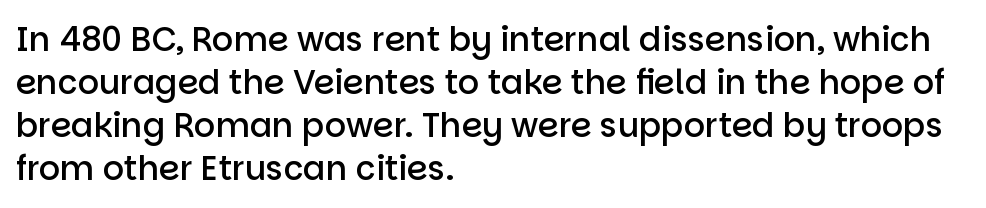
These lines stack with their left ends in a neat column. In terms of leading, this rendering sits right in the middle. Is this a fixed-width face? No — the glyphs have proportional, varying widths. Compared with typical body copy, the letter spacing here is the same.
